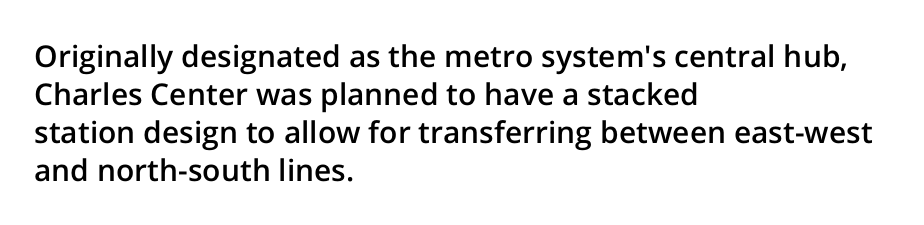
{"serif": "no", "italic": "no", "bold": "semi", "weight": "semibold", "width": "normal", "stroke_contrast": "low", "x_height": "medium", "monospaced": "no", "underline": "no", "align": "left", "line_spacing": "normal", "line_spacing_ratio": 1.27, "letter_spacing": "normal", "letter_spacing_em": 0.0, "glyph_px": 30}
